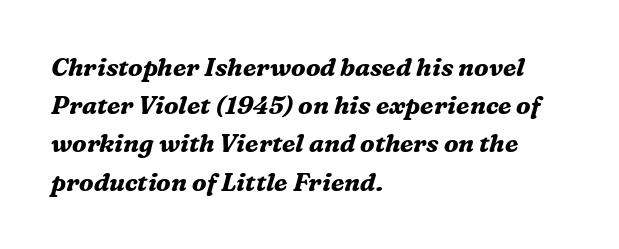
{"italic": "yes", "lean": "right", "slant_degrees": 16, "bold": "yes", "underline": "no", "align": "left", "line_spacing": "normal", "line_spacing_ratio": 1.53, "letter_spacing": "normal", "letter_spacing_em": 0.0, "glyph_px": 25}
